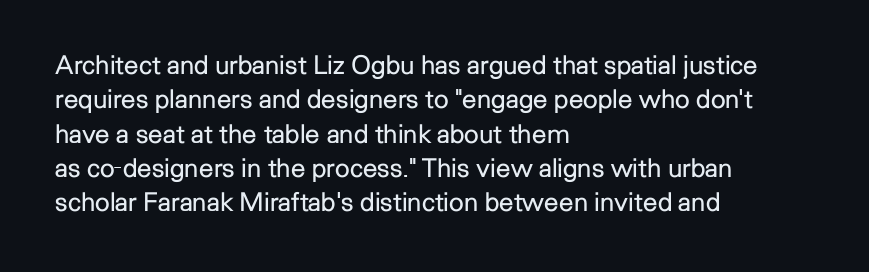
The image shows 26 px text type, upright; set left-aligned, normal line spacing (1.32x), normal letter spacing, not underlined.
